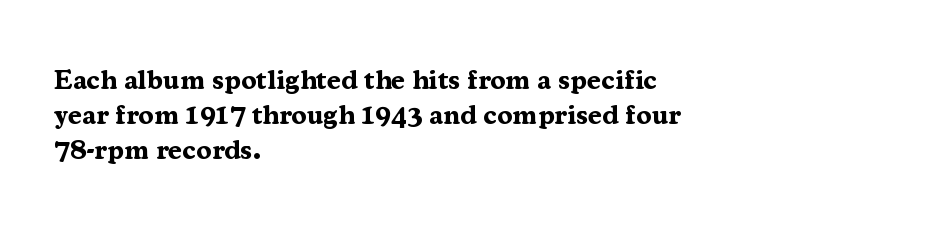
The letters stand straight up with perfectly vertical stems. The strokes are fattened all the way to bold. Has an underline been added? It has not. In terms of letterspacing, this is plain default setting. The passage shown is typed in a proportional face where columns would drift.
